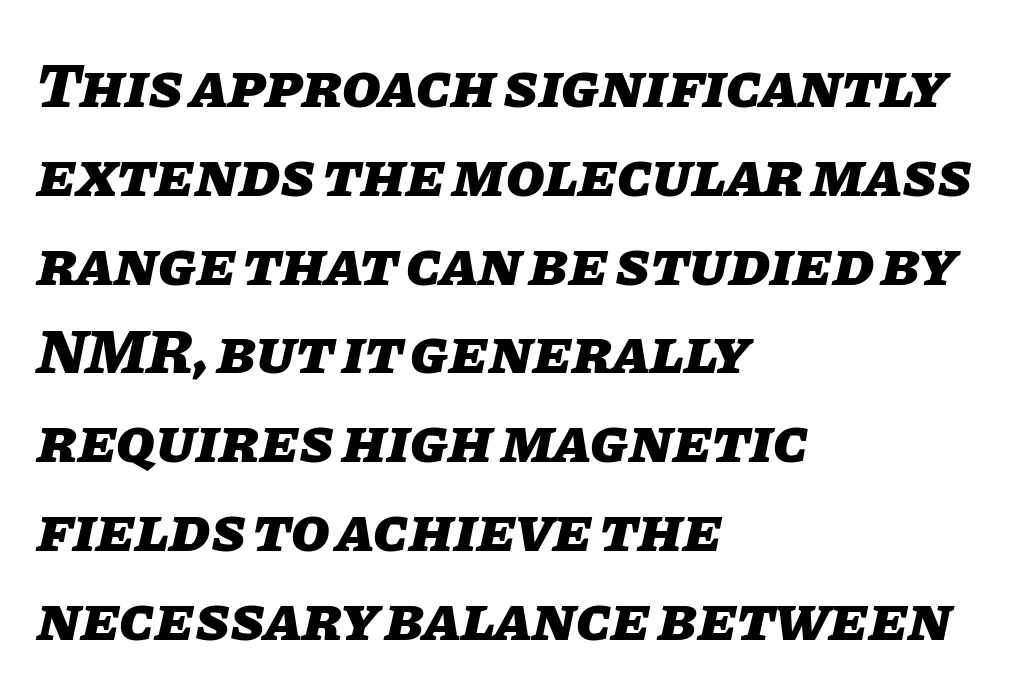
These lines are rendered in a variable-pitch font. Horizontally, the lines are justified to the leading edge only. Strong, thick strokes mark this as bold type. Honestly, the letter spacing is just normal — you wouldn't notice it. The string is rendered with underlining switched off.
